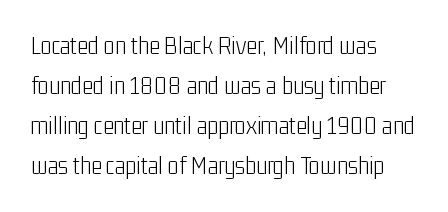
The image shows 26 px text type, upright; set left-aligned, normal line spacing (1.54x), normal letter spacing, not underlined.
